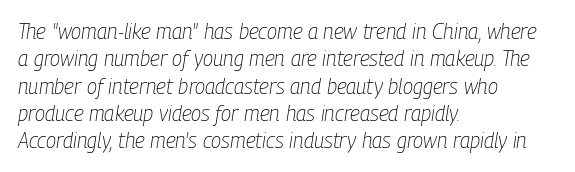
The image shows 21 px text type, italic (leaning right); set left-aligned, normal line spacing (1.3x), normal letter spacing, not underlined.
